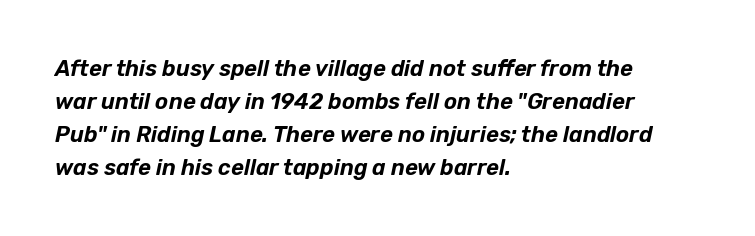
Q: Is the text italic (slanted)? A: Yes, it leans right by about 12 degrees.
Q: Is the text underlined? A: No.
Q: How is the paragraph aligned? A: Left-aligned.
Q: Is the spacing between letters normal or unusually wide? A: Normal.
Q: Is the spacing between lines tight, normal or loose? A: Normal.
